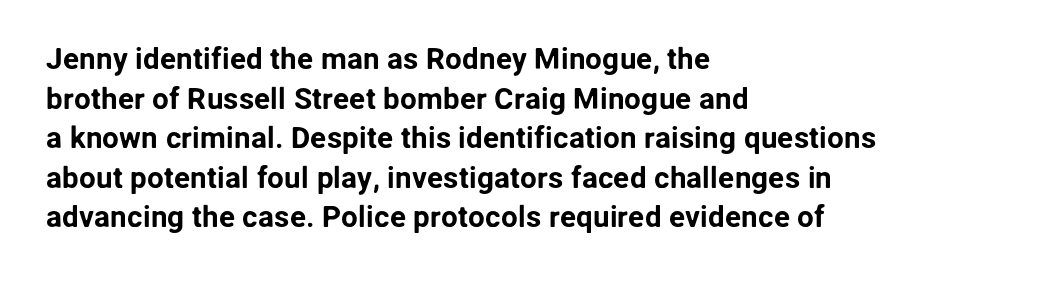
Q: Is the text italic (slanted)? A: No, it is upright.
Q: Is the typeface a serif or a sans-serif typeface? A: Sans-serif.
Q: Is the text underlined? A: No.
Q: How is the paragraph aligned? A: Left-aligned.
Q: Is the spacing between letters normal or unusually wide? A: Normal.
Q: Is the spacing between lines tight, normal or loose? A: Normal.
Q: Width (condensed, normal, or wide)? A: Normal.
Q: Stroke contrast? A: Low.
Q: x-height? A: Medium.
Q: Monospaced? A: No.
